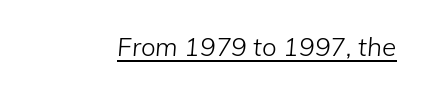
The image shows 26 px text type, italic (leaning right); set normal letter spacing, underlined.
